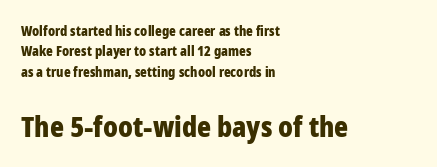
{"serif": "no", "italic": "no", "bold": "yes", "weight": "bold", "width": "condensed", "stroke_contrast": "low", "x_height": "medium", "monospaced": "no", "underline": "no", "align": "left", "line_spacing": "normal", "line_spacing_ratio": 1.46, "letter_spacing": "normal", "letter_spacing_em": 0.0, "larger_block": "second", "size_ratio": 2.07, "glyph_px": 29}
